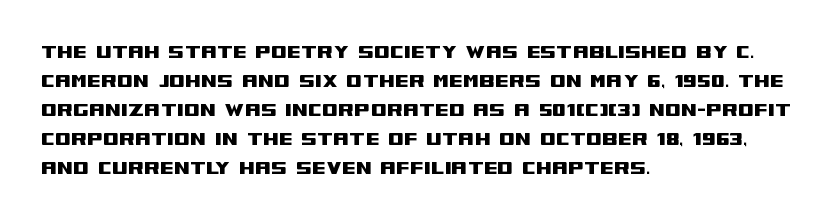
The image shows 23 px text type, upright; set left-aligned, normal line spacing (1.26x), normal letter spacing, not underlined.
